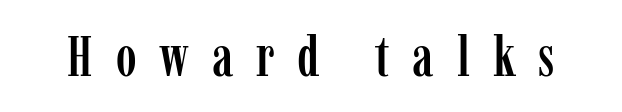
The image shows 56 px condensed serif type, upright; set unusually wide letter spacing (+0.41 em), not underlined; low stroke contrast and a medium x-height.
